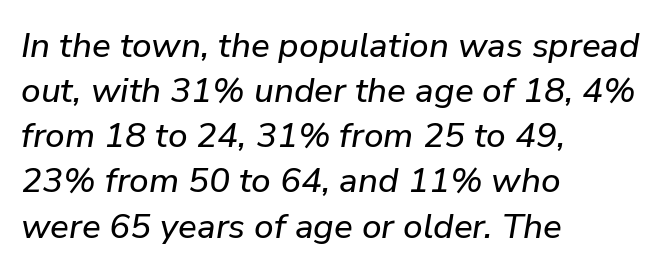
The image shows 35 px text type, italic (leaning right); set left-aligned, normal line spacing (1.29x), normal letter spacing, not underlined; low stroke contrast and a medium x-height.
